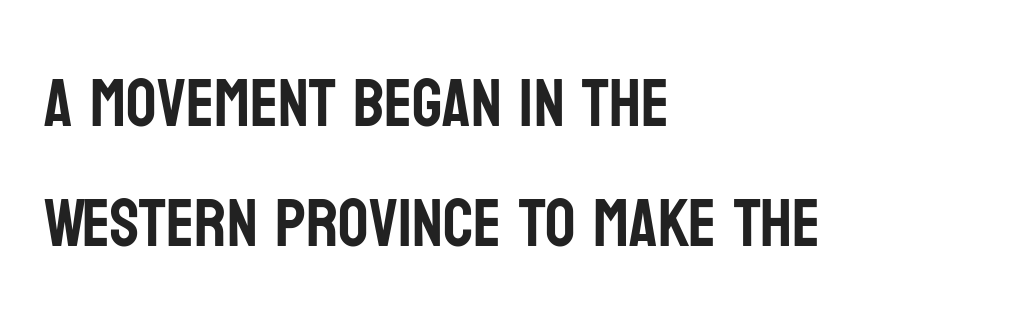
Glyph-to-glyph distance matches everyday printed text. Are there feet on the stems? There aren't — it's a sans. When letters stand straight like this, we call the style roman or upright. The compositor pushed each line to the left boundary. The zone under the glyphs is completely vacant.
